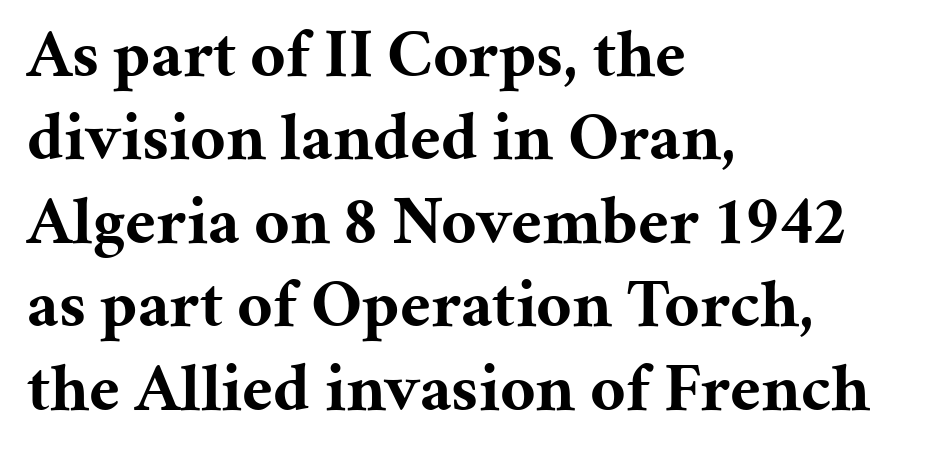
{"serif": "yes", "italic": "no", "bold": "yes", "weight": "bold", "width": "normal", "stroke_contrast": "medium", "x_height": "medium", "monospaced": "no", "underline": "no", "align": "left", "line_spacing_ratio": 1.21, "letter_spacing": "normal", "letter_spacing_em": 0.0, "glyph_px": 69}
